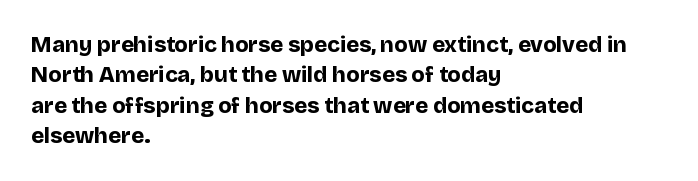
{"italic": "no", "bold": "yes", "underline": "no", "align": "left", "line_spacing": "normal", "line_spacing_ratio": 1.38, "letter_spacing": "normal", "letter_spacing_em": 0.0, "glyph_px": 22}
